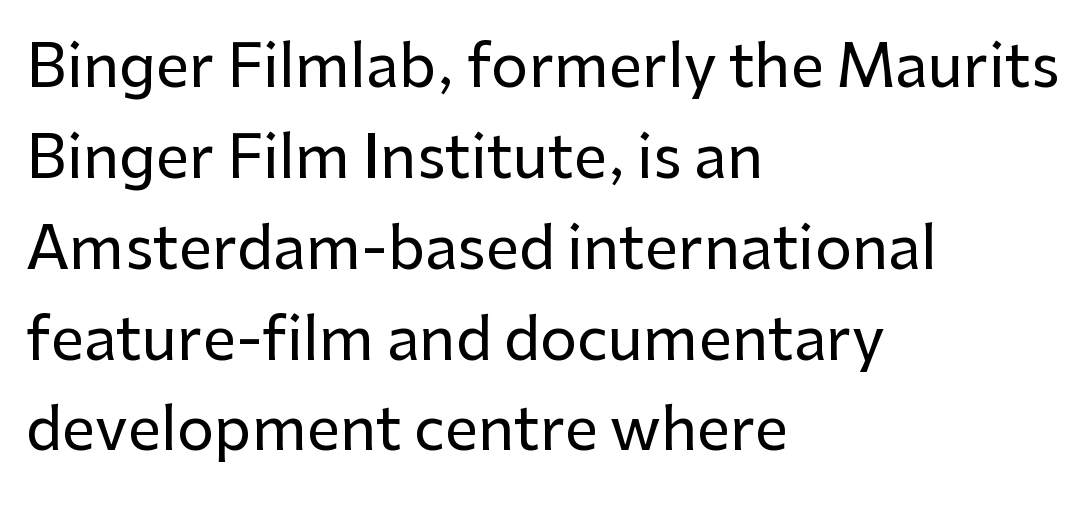
The image shows 59 px sans-serif type, upright; set left-aligned, normal line spacing (1.54x), normal letter spacing, not underlined; low stroke contrast and a medium x-height.
